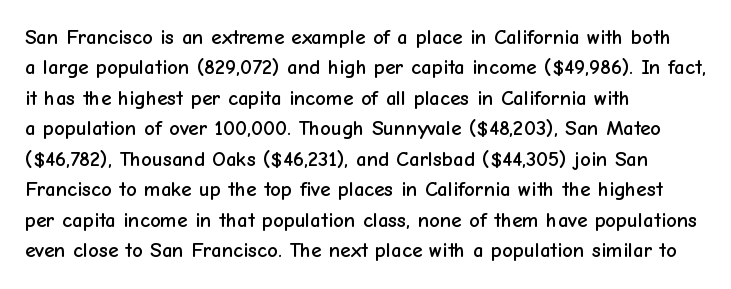
Q: Is the text italic (slanted)? A: No, it is upright.
Q: Is the text underlined? A: No.
Q: How is the paragraph aligned? A: Left-aligned.
Q: Is the spacing between letters normal or unusually wide? A: Normal.
Q: Is the spacing between lines tight, normal or loose? A: Normal.
